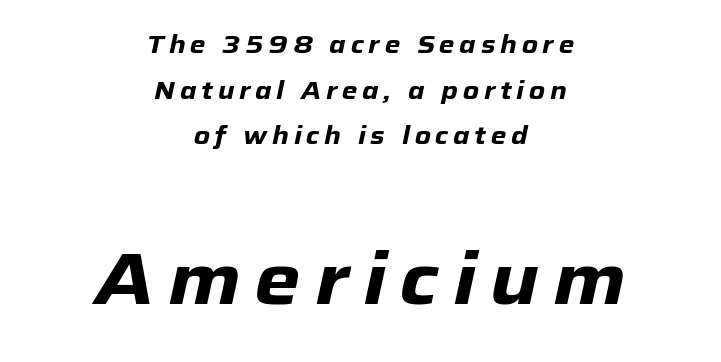
This rendering uses center alignment, leaving both contours irregular but symmetric. The lower block of text is set noticeably larger than the block above it. Proportional: the letters do not fall into vertical columns. Underlining? Definitely not there. Observe the lean: these are italic letterforms.
